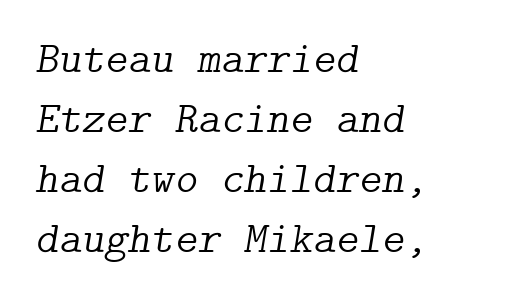
Q: Is the text bold? A: No.
Q: Is the text italic (slanted)? A: Yes, it leans right by about 9 degrees.
Q: Is the typeface a serif or a sans-serif typeface? A: Serif.
Q: Is the text underlined? A: No.
Q: How is the paragraph aligned? A: Left-aligned.
Q: Is the spacing between letters normal or unusually wide? A: Normal.
Q: Is the spacing between lines tight, normal or loose? A: Normal.
Q: Width (condensed, normal, or wide)? A: Normal.
Q: Stroke contrast? A: Low.
Q: x-height? A: Medium.
